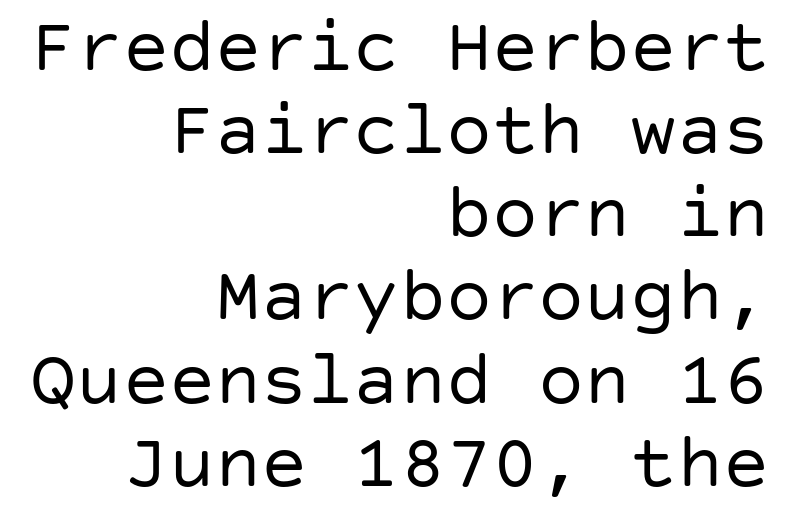
The image shows 77 px regular-weight sans-serif type, upright; set right-aligned, tight line spacing (1.08x), normal letter spacing, not underlined; low stroke contrast and a large x-height.
